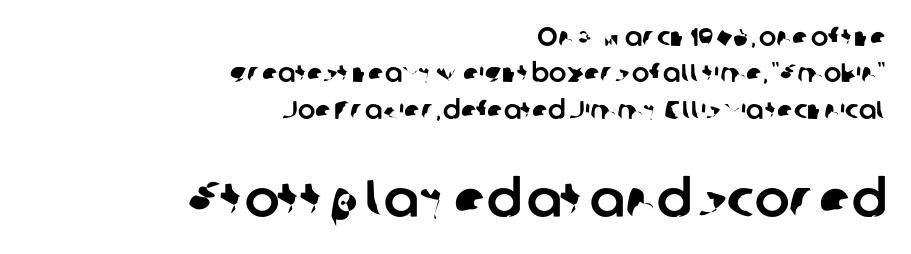
Q: Is the typeface a serif or a sans-serif typeface? A: Sans-serif.
Q: Is the text underlined? A: No.
Q: How is the paragraph aligned? A: Right-aligned.
Q: Is the spacing between letters normal or unusually wide? A: Normal.
Q: Is the spacing between lines tight, normal or loose? A: Normal.
Q: Which block of text is set in a larger size, the first (top) or the second (bottom)? A: The second (bottom) one.
Q: Width (condensed, normal, or wide)? A: Normal.
Q: Stroke contrast? A: Low.
Q: x-height? A: Medium.
Q: Monospaced? A: No.
